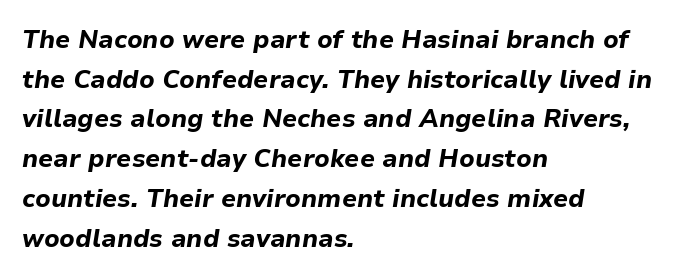
{"italic": "yes", "lean": "right", "slant_degrees": 9, "bold": "yes", "underline": "no", "align": "left", "line_spacing": "normal", "line_spacing_ratio": 1.59, "letter_spacing": "normal", "letter_spacing_em": 0.0, "glyph_px": 25}
